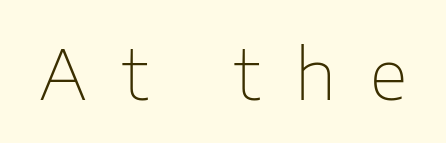
This rendering widens character spacing well past its baseline value. Descenders hang freely into open space. Proportional: the letters do not fall into vertical columns. A light-to-regular cut is what we see here. Look at the bottom of the vertical strokes: they stop flat, with no serifs.
